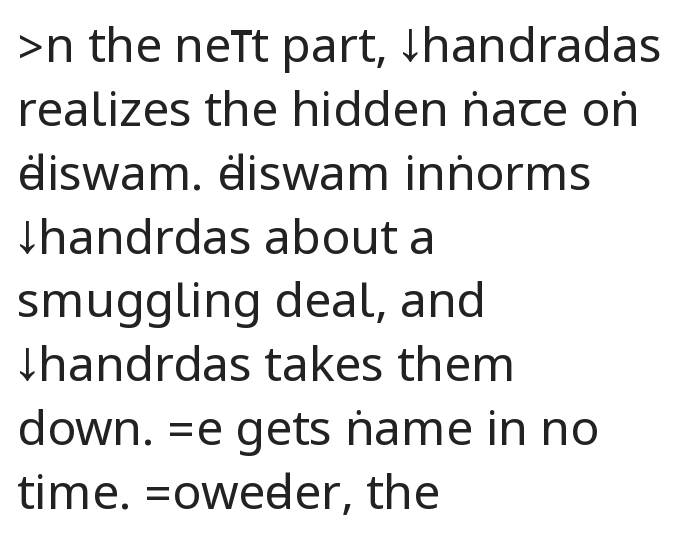
Students, observe: this is what conventionally led text looks like. Type style note: lacks serifs. All the whitespace from short lines collects on the right. Ink coverage per letter is moderate at most. The space directly below the letters is spotless. Nothing unusual about the tracking: characters are spaced as the font intends.
